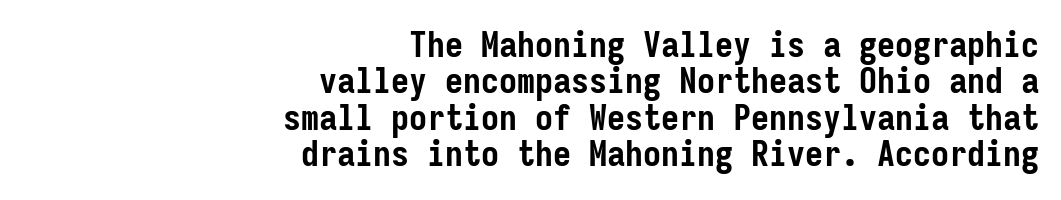
Q: Is the text bold? A: Yes.
Q: Is the text italic (slanted)? A: No, it is upright.
Q: Is the typeface a serif or a sans-serif typeface? A: Sans-serif.
Q: Is the text underlined? A: No.
Q: How is the paragraph aligned? A: Right-aligned.
Q: Is the spacing between letters normal or unusually wide? A: Normal.
Q: Is the spacing between lines tight, normal or loose? A: Tight.
Q: Width (condensed, normal, or wide)? A: Condensed.
Q: Stroke contrast? A: Low.
Q: x-height? A: Medium.
Q: Monospaced? A: Yes.
